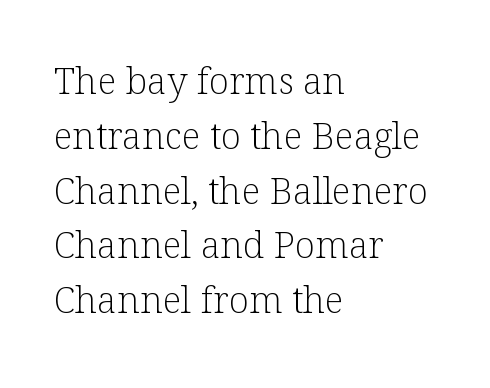
The ragged edge is on the right, which tells us the setting is flush left. The glyphs are unaccompanied by any horizontal stroke below them. Character widths vary here, with narrow letters taking less room than wide ones. Stem width sits at or under what a default text font uses.
